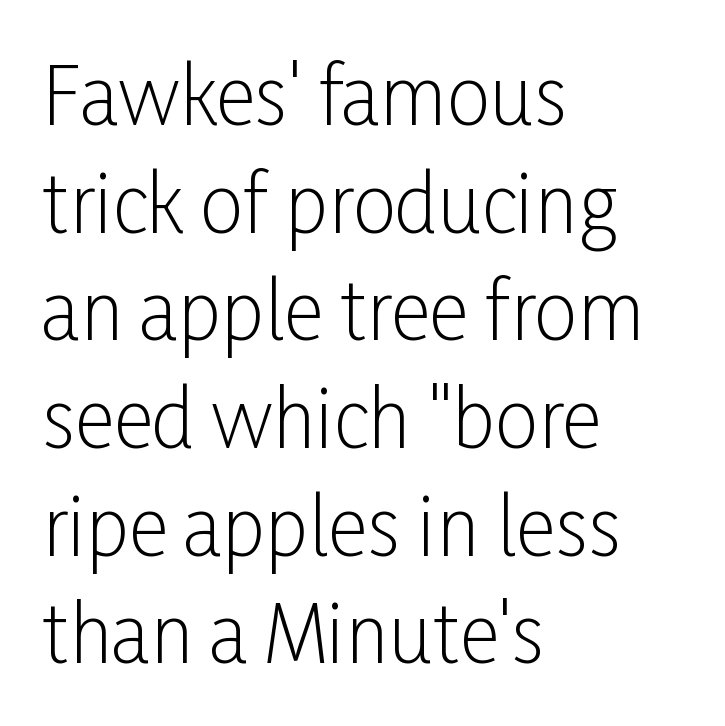
Q: Is the text bold? A: No.
Q: Is the text italic (slanted)? A: No, it is upright.
Q: Is the typeface a serif or a sans-serif typeface? A: Sans-serif.
Q: Is the text underlined? A: No.
Q: How is the paragraph aligned? A: Left-aligned.
Q: Is the spacing between letters normal or unusually wide? A: Normal.
Q: Is the spacing between lines tight, normal or loose? A: Normal.
Q: Width (condensed, normal, or wide)? A: Condensed.
Q: Stroke contrast? A: Low.
Q: x-height? A: Medium.
Q: Monospaced? A: No.
